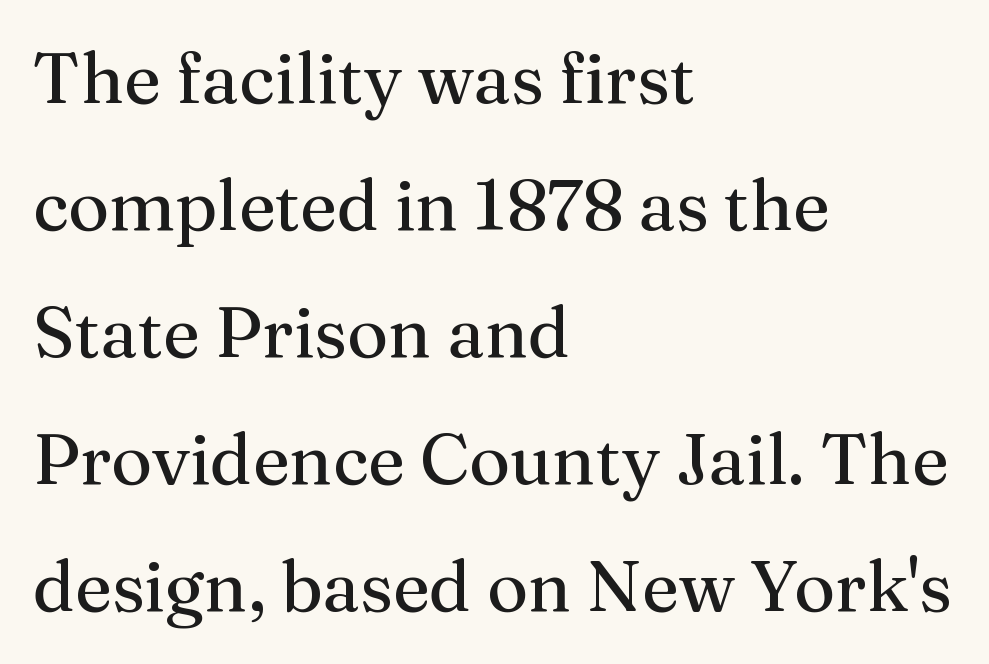
{"serif": "yes", "italic": "no", "bold": "no", "weight": "regular", "width": "normal", "stroke_contrast": "medium", "x_height": "medium", "monospaced": "no", "underline": "no", "align": "left", "line_spacing_ratio": 1.79, "letter_spacing": "normal", "letter_spacing_em": 0.0, "glyph_px": 71}
